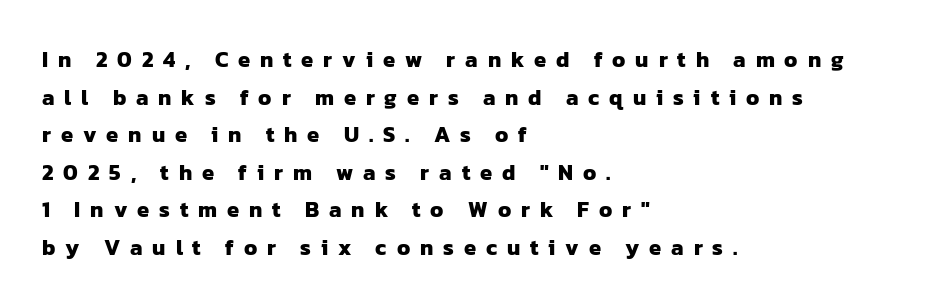
Horizontally, the lines are justified to the leading edge only. Heft: maximum for text — a bold. Short note: letters widely spaced. Clear beneath every line of the passage.
